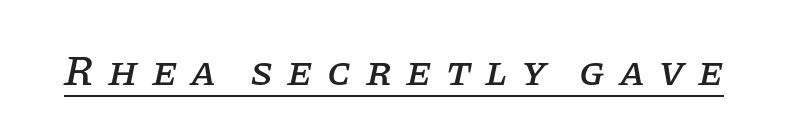
The image shows 42 px serif type, italic (leaning right); set unusually wide letter spacing (+0.33 em), underlined; low stroke contrast and a large x-height.
